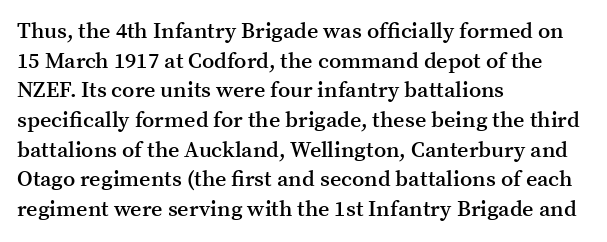
The image shows 22 px text type, upright; set left-aligned, normal line spacing (1.35x), normal letter spacing, not underlined.
